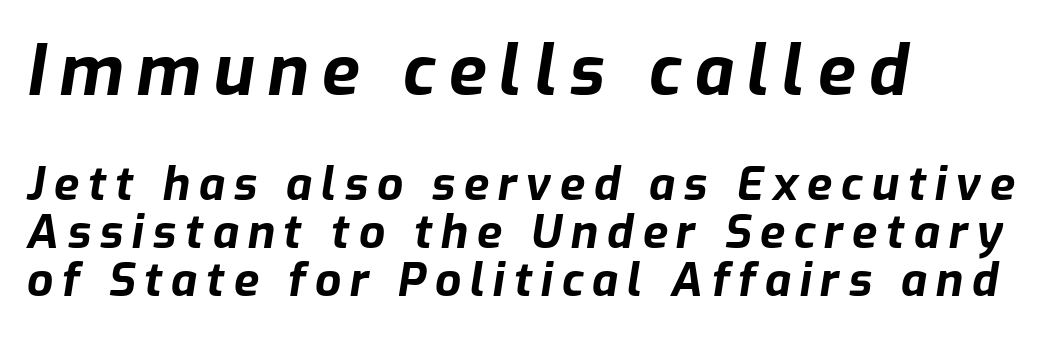
The image shows 69 px bold type, italic (leaning right); set left-aligned, tight line spacing (1.05x), not underlined; the first (top) block is 1.5x larger; low stroke contrast and a medium x-height.
